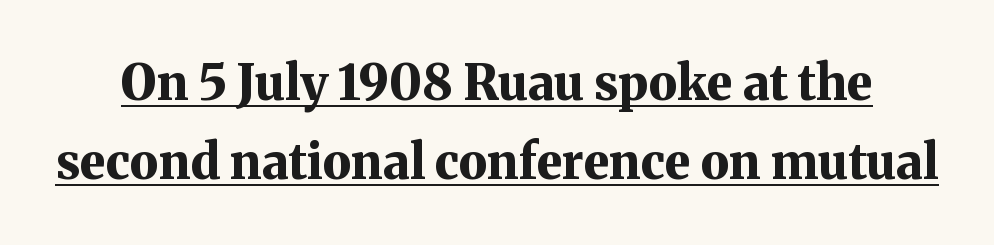
{"serif": "yes", "italic": "no", "bold": "yes", "weight": "bold", "width": "normal", "stroke_contrast": "medium", "x_height": "medium", "monospaced": "no", "underline": "yes", "line_spacing": "normal", "line_spacing_ratio": 1.62, "letter_spacing": "normal", "letter_spacing_em": 0.0, "glyph_px": 49}
